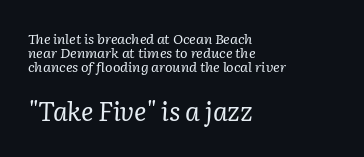
The image shows 26 px text type, italic (leaning right); set left-aligned, tight line spacing (1.0x), normal letter spacing, not underlined; the second (bottom) block is 1.86x larger.
